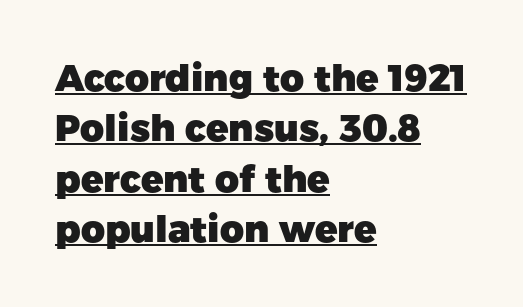
{"serif": "no", "italic": "no", "bold": "yes", "weight": "heavy", "width": "normal", "stroke_contrast": "low", "x_height": "medium", "monospaced": "no", "underline": "yes", "align": "left", "line_spacing": "normal", "line_spacing_ratio": 1.36, "letter_spacing": "normal", "letter_spacing_em": 0.0, "glyph_px": 37}
